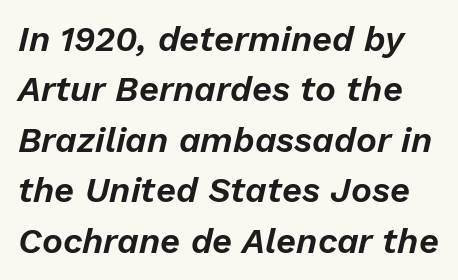
{"italic": "yes", "lean": "right", "slant_degrees": 13, "width": "normal", "stroke_contrast": "low", "x_height": "medium", "monospaced": "no", "underline": "no", "line_spacing": "normal", "line_spacing_ratio": 1.44, "letter_spacing": "normal", "letter_spacing_em": 0.0, "glyph_px": 35}
